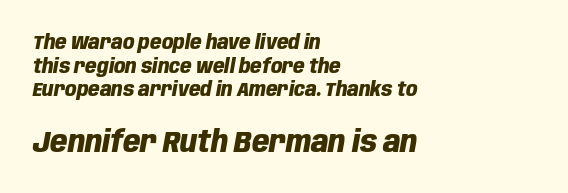
Q: Is the text bold? A: Yes.
Q: Is the text italic (slanted)? A: Yes, it leans right by about 10 degrees.
Q: Is the text underlined? A: No.
Q: How is the paragraph aligned? A: Left-aligned.
Q: Is the spacing between letters normal or unusually wide? A: Normal.
Q: Which block of text is set in a larger size, the first (top) or the second (bottom)? A: The second (bottom) one.
Q: Width (condensed, normal, or wide)? A: Condensed.
Q: Stroke contrast? A: Low.
Q: x-height? A: Large.
Q: Monospaced? A: No.
